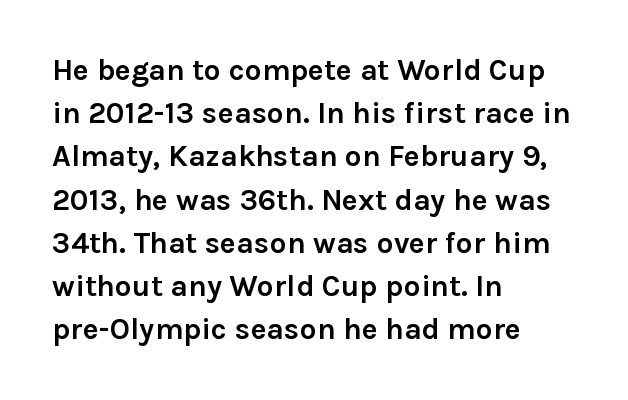
The image shows 30 px semibold sans-serif type, upright; set left-aligned, normal line spacing (1.44x), normal letter spacing, not underlined; low stroke contrast and a medium x-height.
